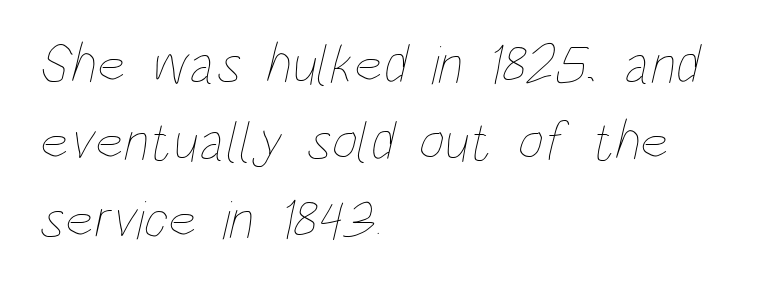
Which margin do the lines hug? The left one — the right edge is uneven. No extra tracking has been applied to these lines. Is the type heavy? It reads as light-to-regular instead. The letters advance in unequal steps, a hallmark of proportional type. One glance says typical: line gaps are just what's usual.
